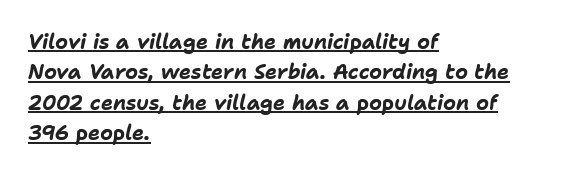
Line beginnings align vertically; line endings do not. The axis of the letterforms is tilted away from vertical. Look at the stroke-to-counter ratio: heavy, a bold. Observe the ordinary spacing: letters are neighbours, not strangers.
